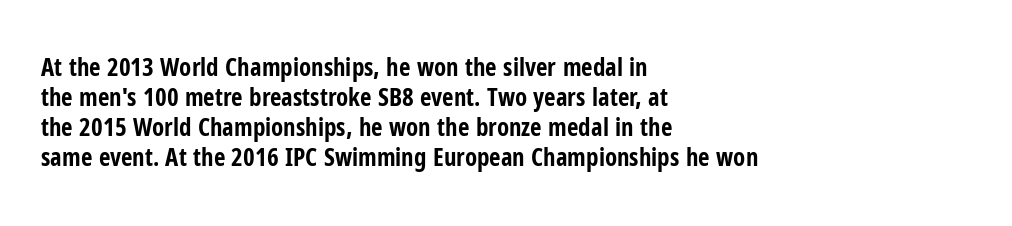
The image shows 25 px bold type, upright; set left-aligned, line spacing 1.2x, normal letter spacing, not underlined.
